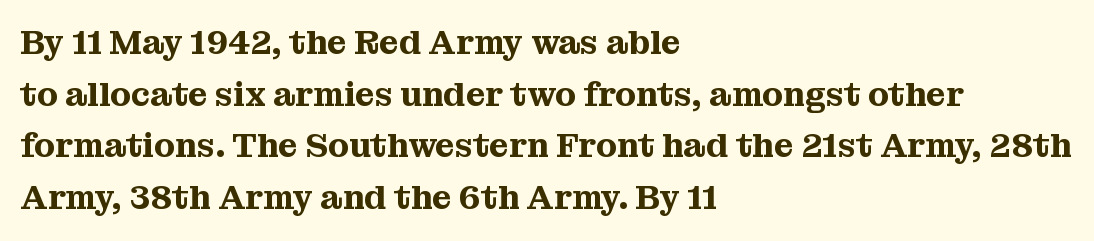
{"serif": "yes", "italic": "no", "width": "normal", "stroke_contrast": "medium", "x_height": "medium", "monospaced": "no", "underline": "no", "align": "left", "line_spacing": "normal", "line_spacing_ratio": 1.52, "letter_spacing": "normal", "letter_spacing_em": 0.0, "glyph_px": 34}
